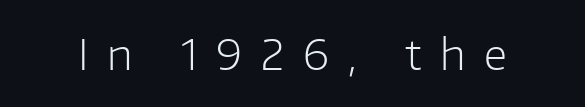
{"serif": "no", "italic": "no", "bold": "no", "weight": "light", "width": "normal", "stroke_contrast": "low", "x_height": "medium", "monospaced": "no", "underline": "no", "letter_spacing": "wide", "letter_spacing_em": 0.46, "glyph_px": 41}
